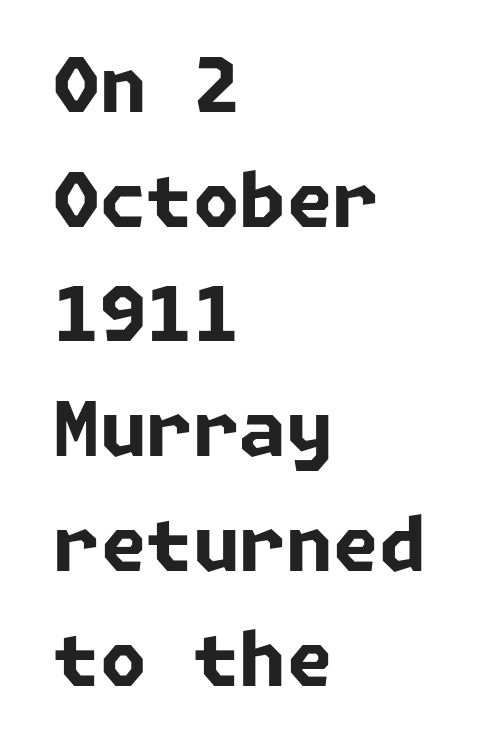
Q: Is the text bold? A: Yes.
Q: Is the typeface a serif or a sans-serif typeface? A: Sans-serif.
Q: Is the text underlined? A: No.
Q: How is the paragraph aligned? A: Left-aligned.
Q: Is the spacing between letters normal or unusually wide? A: Normal.
Q: Is the spacing between lines tight, normal or loose? A: Normal.
Q: Width (condensed, normal, or wide)? A: Normal.
Q: Stroke contrast? A: Low.
Q: x-height? A: Medium.
